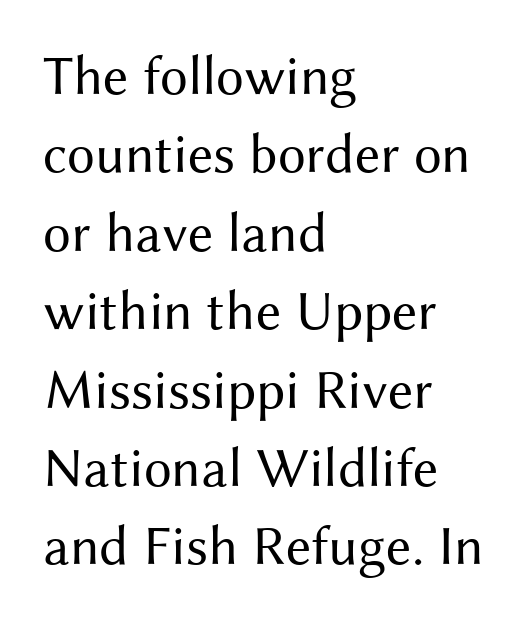
{"serif": "no", "italic": "no", "bold": "no", "weight": "regular", "width": "normal", "stroke_contrast": "medium", "x_height": "medium", "monospaced": "no", "underline": "no", "align": "left", "line_spacing": "normal", "line_spacing_ratio": 1.4, "letter_spacing": "normal", "letter_spacing_em": 0.0, "glyph_px": 56}
